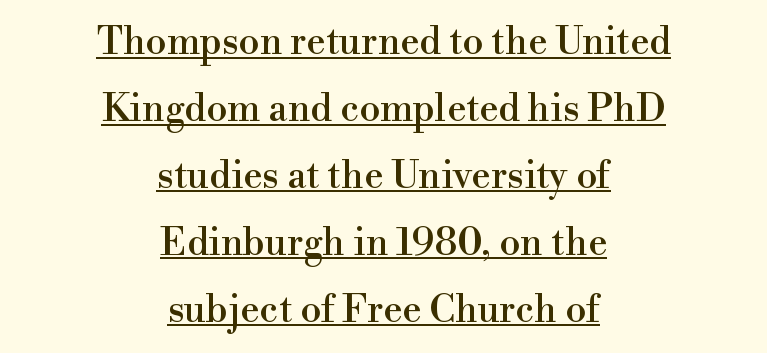
One-word summary of the alignment: center. Looks like regular typesetting: each glyph gets only the width it needs. The letters carry serifs — small finishing strokes at the ends of their stems. In terms of letterspacing, this is plain default setting. Notice how the stems are strictly vertical — no italics here. Students, observe the line beneath the letters — that is underlining.
